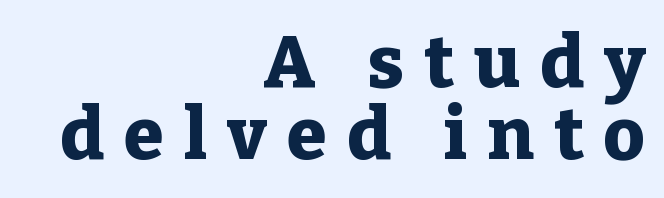
Serif or sans? Serif — the stroke terminals have little feet. Observe the wide spacing: letters keep a clear distance from each other. Underlining? Definitely not there. In terms of weight, the rendering is a true, heavy bold. The lettering holds an erect, upright posture throughout.
